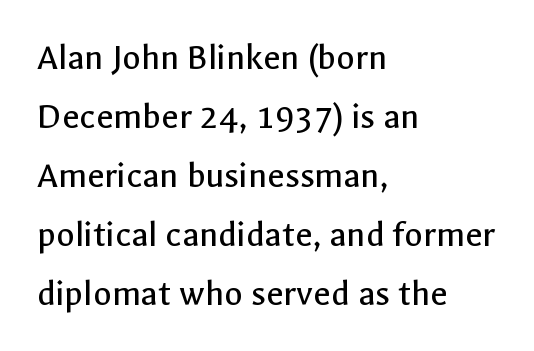
Think of a printed novel: that variable character pitch is what you see here. The cut favours lightness, reaching ordinary text weight at its darkest. Decoration check: the copy has no underline. Nothing sits at the stroke ends, so this counts as sans-serif.
